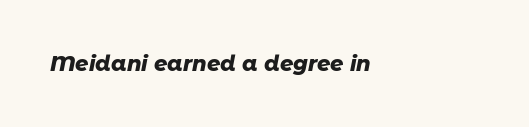
Q: Is the text bold? A: Yes.
Q: Is the text italic (slanted)? A: Yes, it leans right by about 11 degrees.
Q: Is the text underlined? A: No.
Q: How is the paragraph aligned? A: Left-aligned.
Q: Is the spacing between letters normal or unusually wide? A: Normal.
